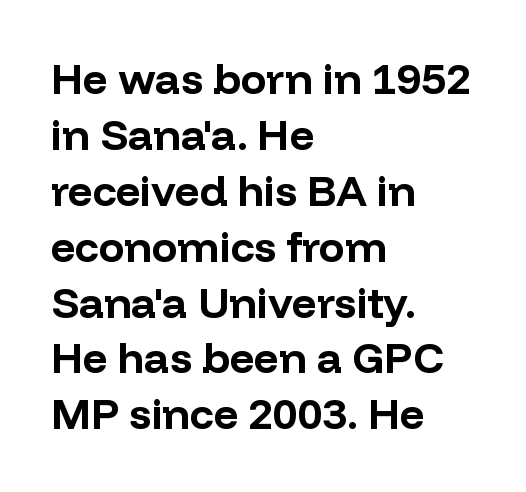
Nobody touched the tracking dial on this one. This is roman type, the default non-slanted kind. The vertical gap from one line to the next is medium. The passage is arranged the way most books set body copy — flush left. This sample has the flowing, uneven cadence of proportional lettering. What kind of face is this? One without serifs — a sans.
